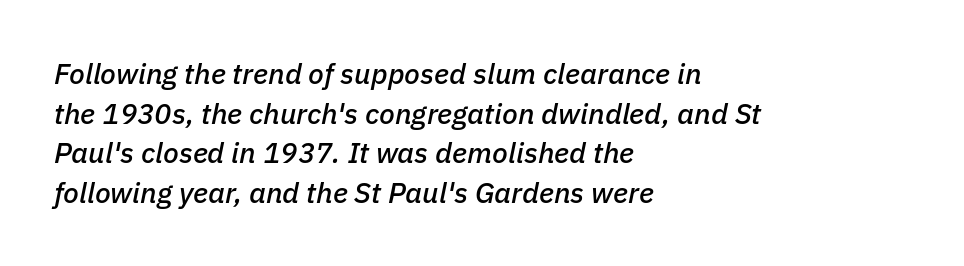
{"italic": "yes", "lean": "right", "slant_degrees": 11, "width": "normal", "stroke_contrast": "low", "x_height": "medium", "monospaced": "no", "underline": "no", "align": "left", "line_spacing": "normal", "line_spacing_ratio": 1.37, "letter_spacing": "normal", "letter_spacing_em": 0.0, "glyph_px": 29}
